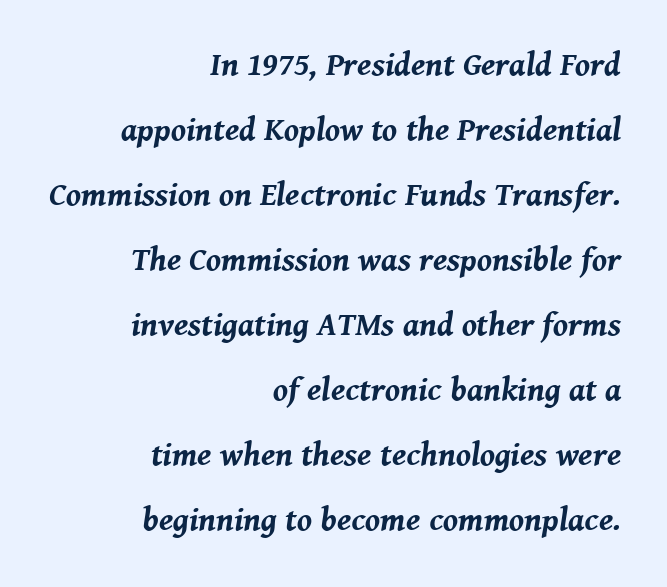
Q: Is the text bold? A: Yes.
Q: Is the text italic (slanted)? A: Yes, it leans right by about 8 degrees.
Q: Is the text underlined? A: No.
Q: How is the paragraph aligned? A: Right-aligned.
Q: Is the spacing between letters normal or unusually wide? A: Normal.
Q: Is the spacing between lines tight, normal or loose? A: Loose.
Q: Width (condensed, normal, or wide)? A: Normal.
Q: Stroke contrast? A: Medium.
Q: x-height? A: Medium.
Q: Monospaced? A: No.
